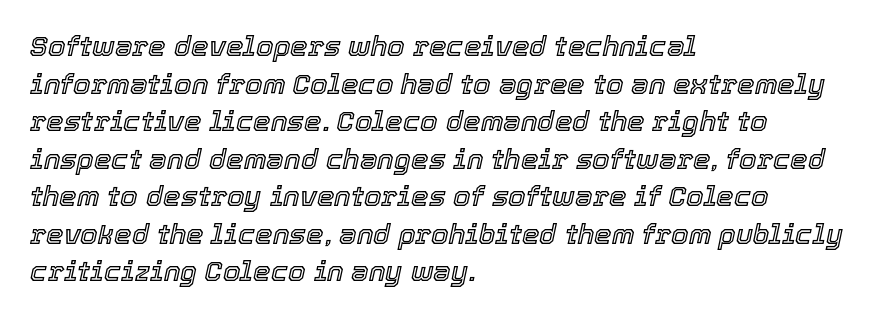
Q: Is the text italic (slanted)? A: Yes, it leans right by about 12 degrees.
Q: Is the text underlined? A: No.
Q: How is the paragraph aligned? A: Left-aligned.
Q: Is the spacing between letters normal or unusually wide? A: Normal.
Q: Is the spacing between lines tight, normal or loose? A: Normal.
Q: Width (condensed, normal, or wide)? A: Normal.
Q: x-height? A: Medium.
Q: Monospaced? A: No.
